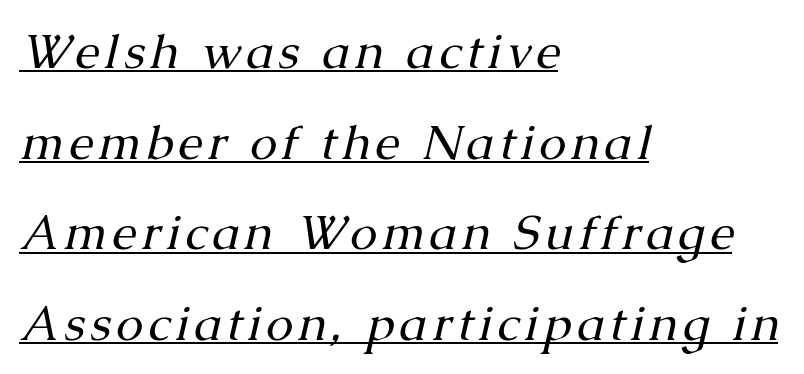
Q: Is the text bold? A: No.
Q: Is the text italic (slanted)? A: Yes, it leans right by about 13 degrees.
Q: Is the typeface a serif or a sans-serif typeface? A: Serif.
Q: Is the text underlined? A: Yes.
Q: How is the paragraph aligned? A: Left-aligned.
Q: Width (condensed, normal, or wide)? A: Normal.
Q: Stroke contrast? A: Medium.
Q: x-height? A: Medium.
Q: Monospaced? A: No.
